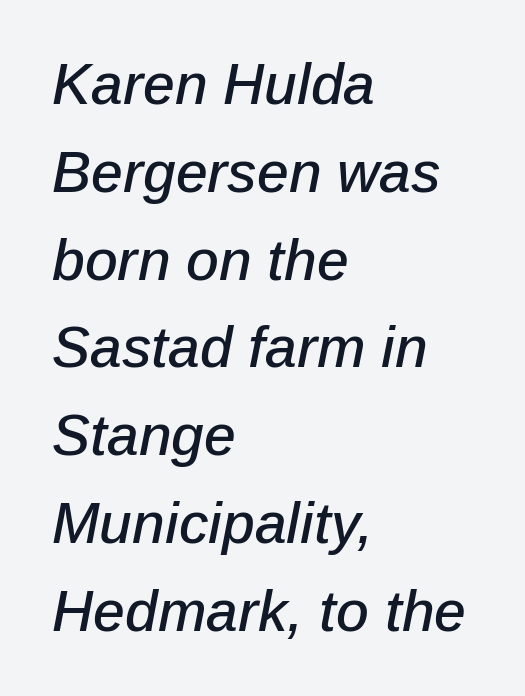
You can tell it's italic because the verticals aren't actually vertical. Successive baselines arrive at the customary interval. A typesetter would call this proportional, since set widths differ per character. A bare baseline throughout the passage.
